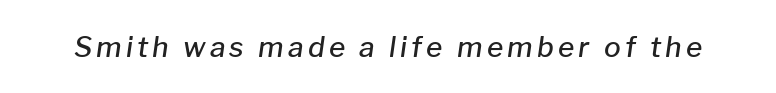
{"italic": "yes", "lean": "right", "slant_degrees": 8, "bold": "semi", "weight": "semibold", "width": "normal", "stroke_contrast": "low", "x_height": "medium", "monospaced": "no", "underline": "no", "glyph_px": 28}
